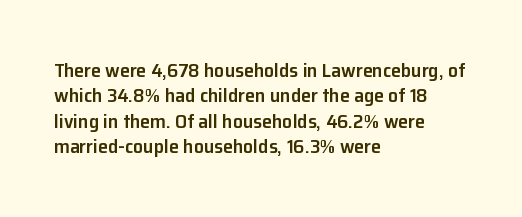
{"italic": "no", "bold": "semi", "underline": "no", "align": "left", "line_spacing": "normal", "line_spacing_ratio": 1.27, "letter_spacing": "normal", "letter_spacing_em": 0.0, "glyph_px": 20}
